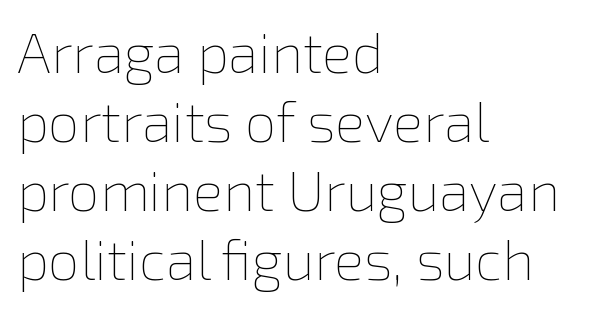
The typesetting does not lean heavy: it is not bold. Each word holds together tightly as a unit, with standard inter-letter gaps. Note the varied advance widths — an 'i' is clearly narrower than an 'm'. Italic? Not at all — the glyphs are vertical. This rendering uses left alignment, leaving the right contour irregular. Check the space under the baseline: it is left empty.
